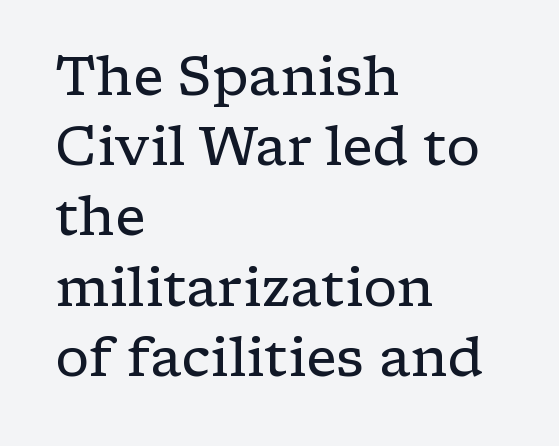
Old-style or modern, the face here clearly has serifs. The letters stand upright; this is a roman face. The leading is moderate, giving the passage an even texture. Character widths vary here, with narrow letters taking less room than wide ones.
